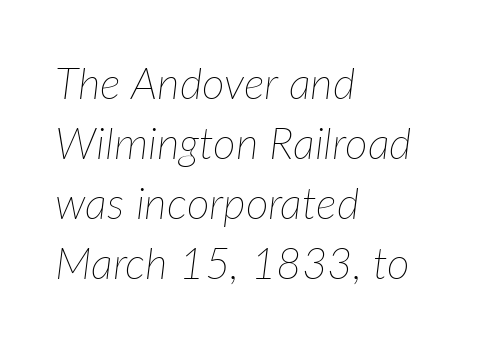
The image shows 44 px thin type, italic (leaning right); set left-aligned, normal line spacing (1.36x), normal letter spacing, not underlined; low stroke contrast and a medium x-height.
